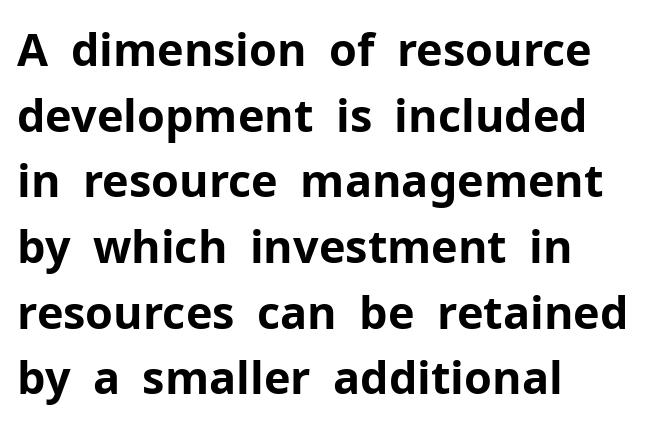
Q: Is the text bold? A: Yes.
Q: Is the text italic (slanted)? A: No, it is upright.
Q: Is the typeface a serif or a sans-serif typeface? A: Sans-serif.
Q: Is the text underlined? A: No.
Q: How is the paragraph aligned? A: Left-aligned.
Q: Is the spacing between letters normal or unusually wide? A: Normal.
Q: Is the spacing between lines tight, normal or loose? A: Normal.
Q: Width (condensed, normal, or wide)? A: Normal.
Q: Stroke contrast? A: Low.
Q: x-height? A: Medium.
Q: Monospaced? A: No.
